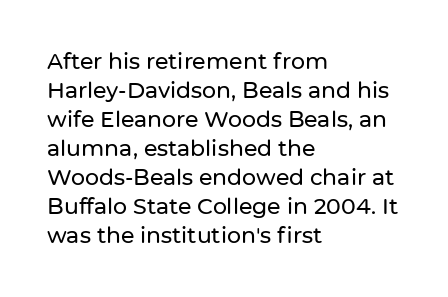
It's the straight-up-and-down kind of type. The horizontal fit of the characters is conventional and even. These lines are set flush left with a ragged right edge. Glance below the letters and you will spot only blank space.
